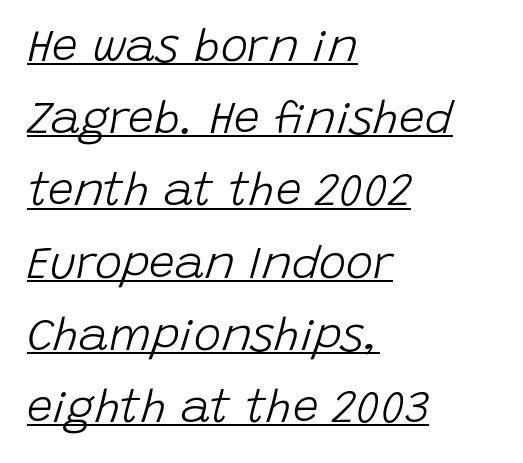
{"italic": "yes", "lean": "right", "slant_degrees": 15, "bold": "no", "weight": "light", "width": "normal", "stroke_contrast": "low", "x_height": "large", "monospaced": "no", "underline": "yes", "align": "left", "line_spacing": "normal", "line_spacing_ratio": 1.57, "letter_spacing": "normal", "letter_spacing_em": 0.0, "glyph_px": 46}
